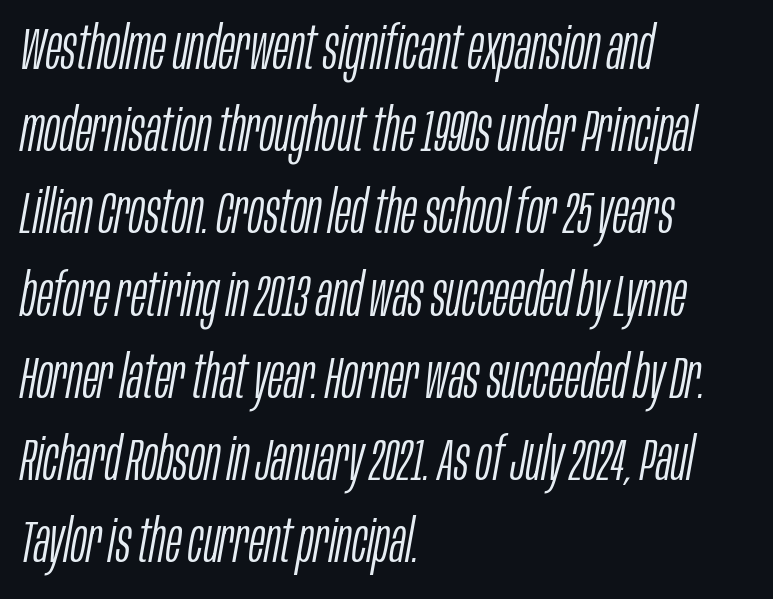
{"italic": "yes", "lean": "right", "slant_degrees": 10, "bold": "no", "weight": "light", "width": "condensed", "stroke_contrast": "low", "x_height": "large", "monospaced": "no", "underline": "no", "align": "left", "line_spacing": "normal", "line_spacing_ratio": 1.37, "letter_spacing": "normal", "letter_spacing_em": 0.0, "glyph_px": 60}
